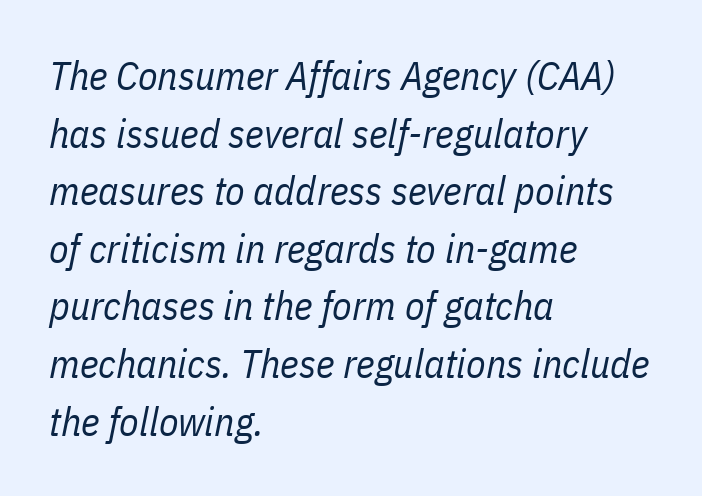
Spacing verdict: proportional, widths tailored to each character. Caption: face not bold, strokes unweighted. Vertically, the passage feels balanced, rows spaced as you'd expect. Glyph-to-glyph distance matches everyday printed text. Lines of text with bare space underneath. Every row of glyphs begins at an identical x-position on the left.
